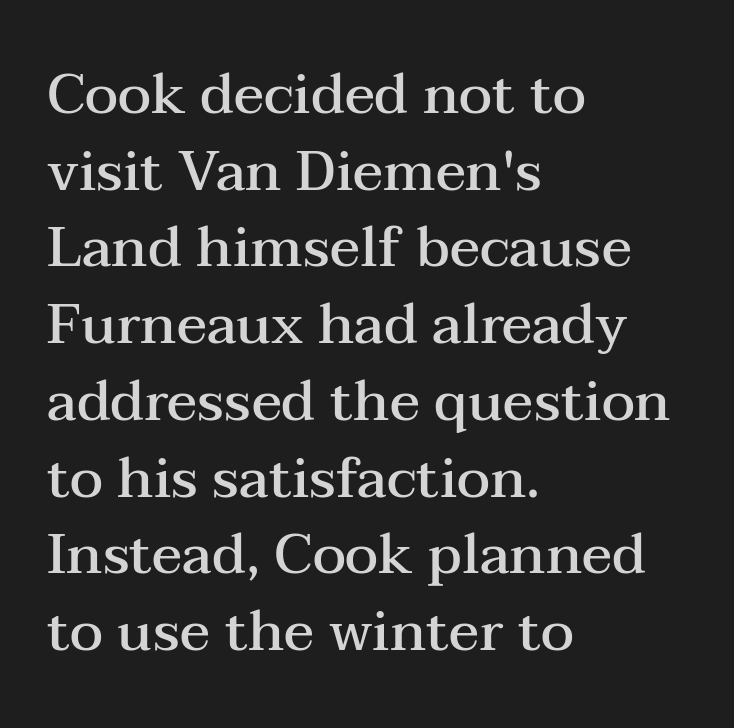
The image shows 56 px semibold, wide serif type, upright; set left-aligned, normal line spacing (1.37x), normal letter spacing, not underlined; medium stroke contrast and a medium x-height.
